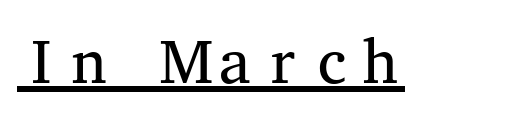
The image shows 62 px regular-weight, wide serif type, upright, monospaced; set normal letter spacing, underlined; medium stroke contrast and a medium x-height.
